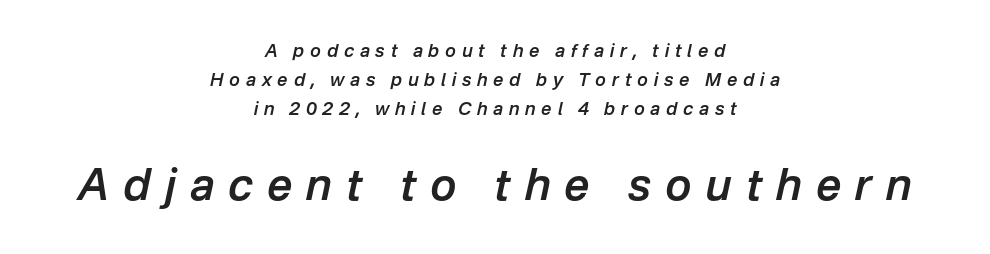
The image shows 44 px semibold type, italic (leaning right); set centered, normal line spacing (1.62x), unusually wide letter spacing (+0.32 em), not underlined; the second (bottom) block is 2.44x larger; low stroke contrast and a medium x-height.
